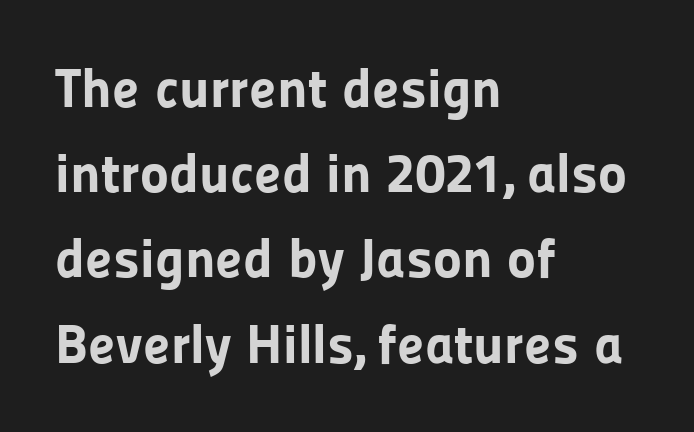
The image shows 55 px bold sans-serif type, upright; set left-aligned, normal line spacing (1.55x), normal letter spacing, not underlined; low stroke contrast and a medium x-height.
